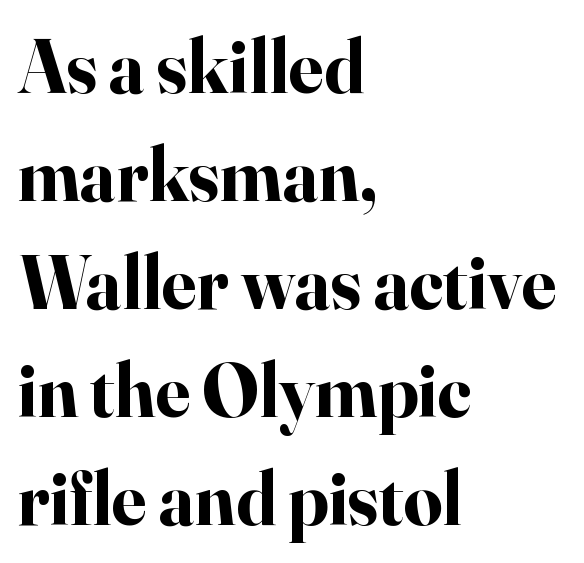
Q: Is the text bold? A: Yes.
Q: Is the text italic (slanted)? A: No, it is upright.
Q: Is the typeface a serif or a sans-serif typeface? A: Serif.
Q: Is the text underlined? A: No.
Q: How is the paragraph aligned? A: Left-aligned.
Q: Is the spacing between letters normal or unusually wide? A: Normal.
Q: Is the spacing between lines tight, normal or loose? A: Normal.
Q: Width (condensed, normal, or wide)? A: Normal.
Q: Stroke contrast? A: High.
Q: x-height? A: Small.
Q: Monospaced? A: No.
